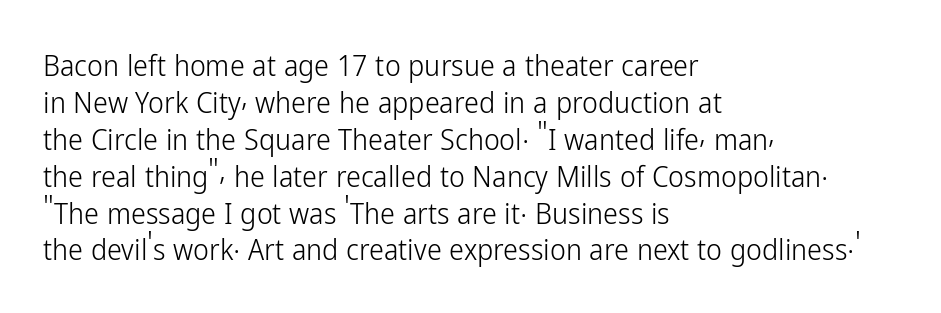
Reading down the block, your eye returns to a fixed left position each line. The font family rendered here belongs to the sans-serif group. Designer's note — italics off, roman on. Tracking here is standard; glyphs follow each other at the usual distance.
